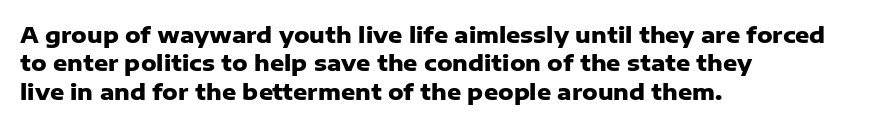
This is the regular roman posture of the typeface. The lines in this sample share a left origin and differ only in where they stop. Standard letterfit; no display-style spreading of the glyphs. Heavy-handed strokes throughout: this text is bold. The space directly below the letters is spotless.
